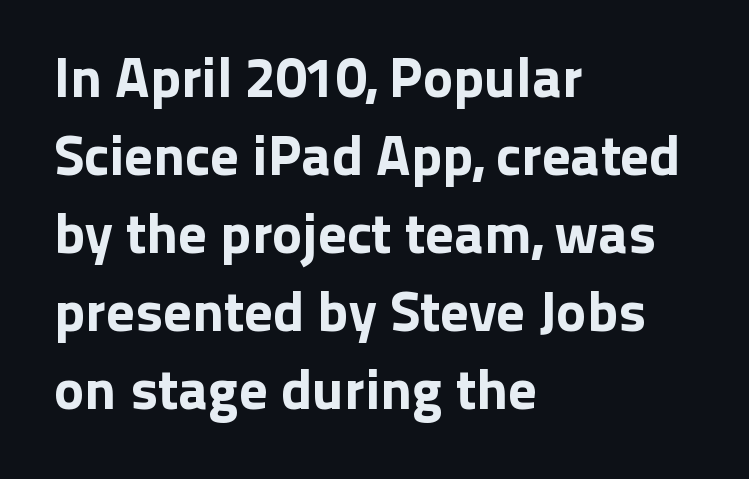
{"serif": "no", "italic": "no", "width": "normal", "stroke_contrast": "low", "x_height": "medium", "monospaced": "no", "underline": "no", "align": "left", "line_spacing": "normal", "line_spacing_ratio": 1.37, "letter_spacing": "normal", "letter_spacing_em": 0.0, "glyph_px": 57}
